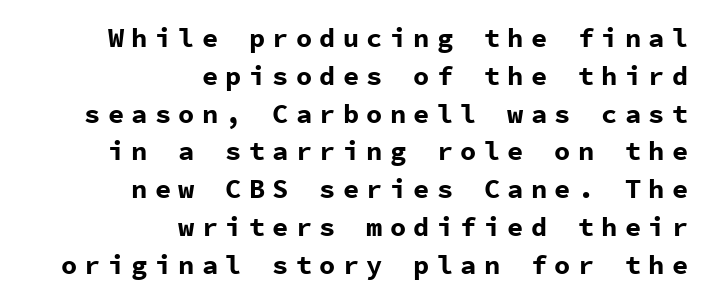
Q: Is the text bold? A: Yes.
Q: Is the text italic (slanted)? A: No, it is upright.
Q: Is the text underlined? A: No.
Q: How is the paragraph aligned? A: Right-aligned.
Q: Is the spacing between letters normal or unusually wide? A: Unusually wide.
Q: Is the spacing between lines tight, normal or loose? A: Normal.
